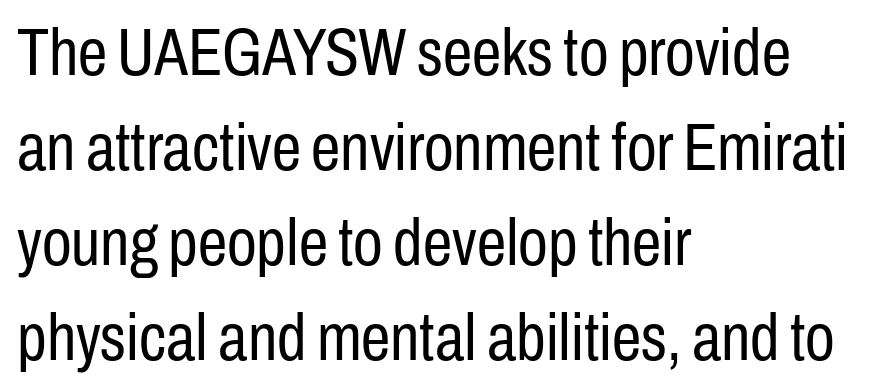
The letters advance in unequal steps, a hallmark of proportional type. Serifs: no, the terminals of the letterforms are clean. These lines were composed using upright roman letters. Where is the straight margin? On the left. This is not heavy type; no bold has been used. If you measured baseline to baseline, you'd find a middling distance.
